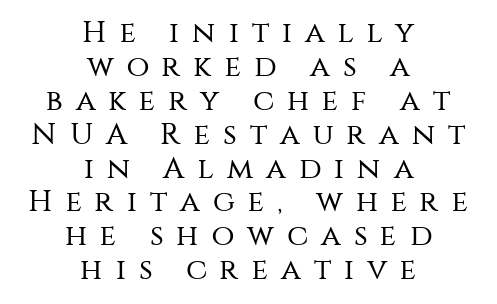
The image shows 30 px regular-weight sans-serif type, upright; set centered, tight line spacing (1.13x), unusually wide letter spacing (+0.43 em), not underlined; medium stroke contrast and a large x-height.
